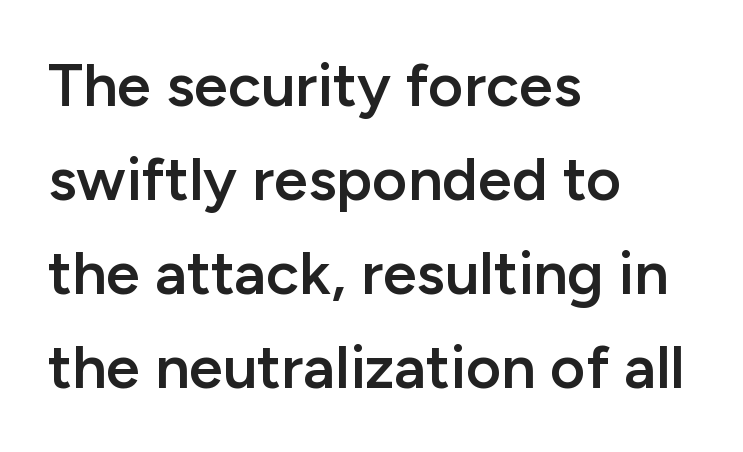
{"serif": "no", "italic": "no", "bold": "semi", "weight": "semibold", "width": "normal", "stroke_contrast": "low", "x_height": "medium", "monospaced": "no", "underline": "no", "align": "left", "line_spacing": "normal", "line_spacing_ratio": 1.54, "letter_spacing": "normal", "letter_spacing_em": 0.0, "glyph_px": 61}
